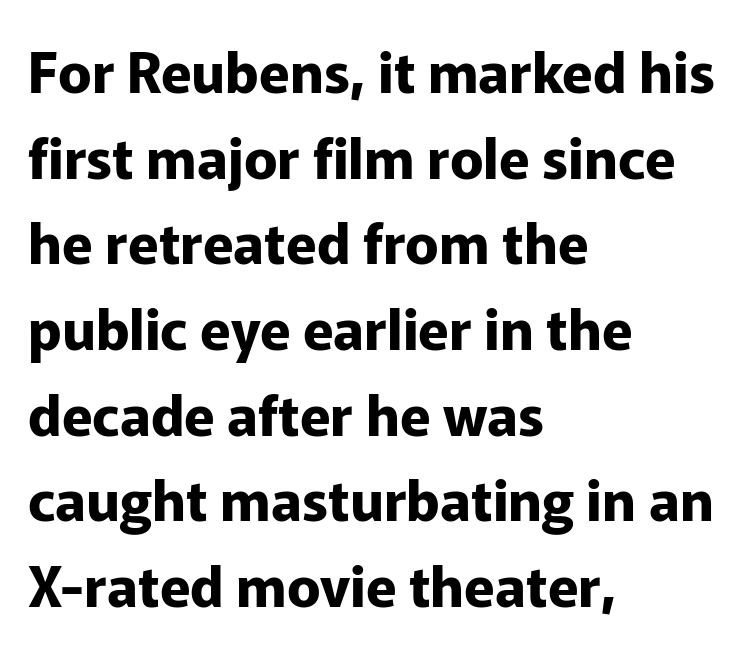
Q: Is the text bold? A: Yes.
Q: Is the text italic (slanted)? A: No, it is upright.
Q: Is the typeface a serif or a sans-serif typeface? A: Sans-serif.
Q: Is the text underlined? A: No.
Q: How is the paragraph aligned? A: Left-aligned.
Q: Is the spacing between letters normal or unusually wide? A: Normal.
Q: Is the spacing between lines tight, normal or loose? A: Normal.
Q: Width (condensed, normal, or wide)? A: Normal.
Q: Stroke contrast? A: Low.
Q: x-height? A: Medium.
Q: Monospaced? A: No.
